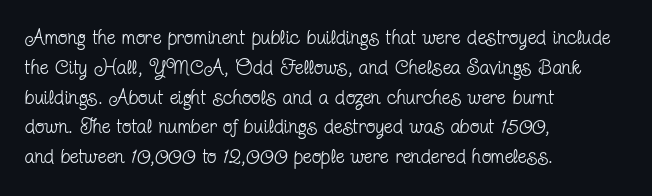
Q: Is the text bold? A: No.
Q: Is the text italic (slanted)? A: No, it is upright.
Q: Is the text underlined? A: No.
Q: How is the paragraph aligned? A: Left-aligned.
Q: Is the spacing between letters normal or unusually wide? A: Normal.
Q: Is the spacing between lines tight, normal or loose? A: Normal.
